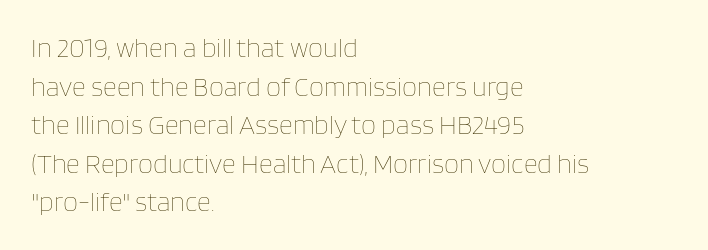
Stroke thickness stays within the range of a standard reading face or lighter. Notice how descenders clear the ascenders below comfortably — that's standard leading. There is no visible air inserted between adjacent glyphs. Casual observation: everything's shoved over to the left. The specimen omits any rule beneath the text block's lines. The letters stand straight up with perfectly vertical stems.
